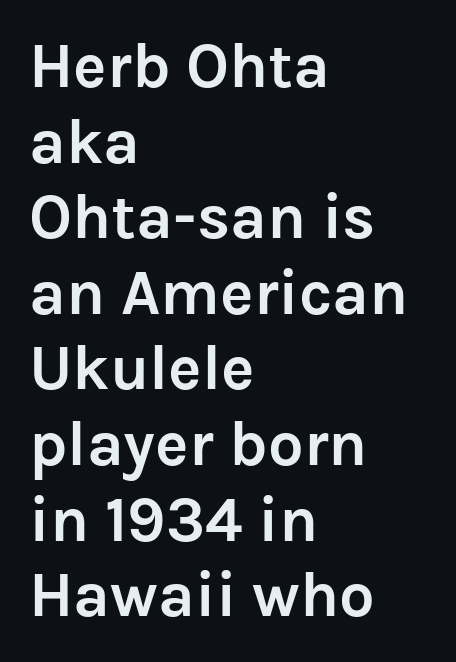
Only glyphs here, with clear space below each row. Typographically, this falls in the sans-serif category. Looks like regular typesetting: each glyph gets only the width it needs. Nobody touched the tracking dial on this one.
